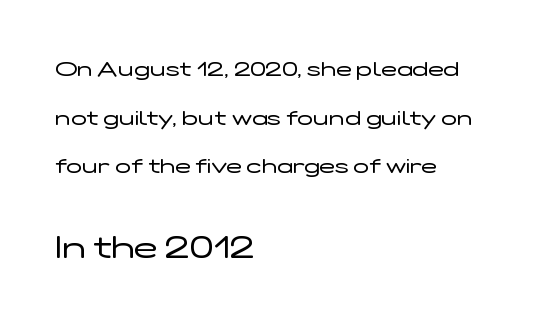
Think standard paragraph weight, or any step lighter than that. The letters carry no serifs — their stems end cleanly without finishing strokes. The space beneath each line is pristine and unruled. How are the letters spaced? Ordinarily, with no added tracking. Which of the two is more prominent by size? The second, at the bottom. The lettering holds an erect, upright posture throughout.
